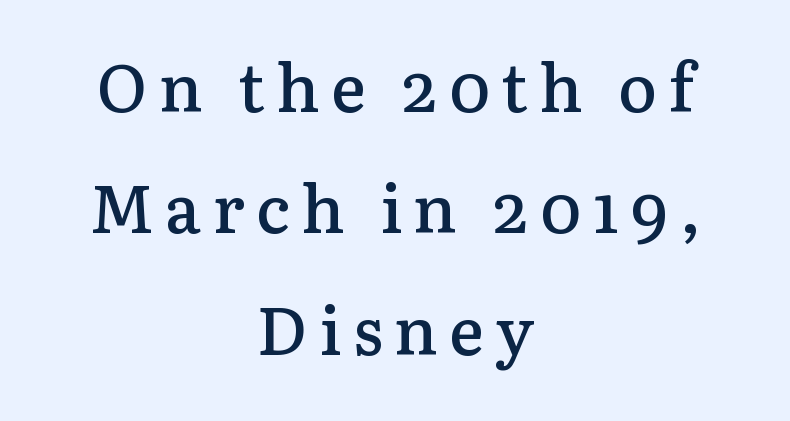
{"serif": "yes", "italic": "no", "bold": "semi", "weight": "semibold", "width": "normal", "stroke_contrast": "low", "x_height": "medium", "monospaced": "no", "underline": "no", "align": "center", "line_spacing_ratio": 1.84, "glyph_px": 66}
